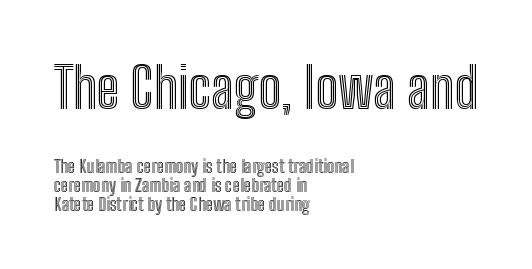
The image shows 55 px condensed type, upright; set left-aligned, tight line spacing (1.04x), normal letter spacing, not underlined; the first (top) block is 3.06x larger; a medium x-height.
